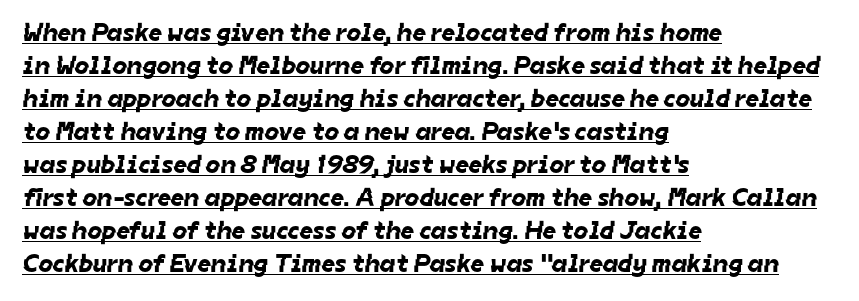
The paragraph has a hard left edge and a soft right edge. Rows of type keep a routine distance in the vertical direction. There is no visible air inserted between adjacent glyphs. Like a heading marked for emphasis, these lines bear an underscore.
